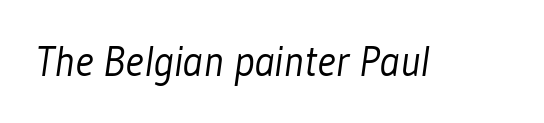
Underline: absent. Looks like regular typesetting: each glyph gets only the width it needs. The letters sit at their default tracking, neither squeezed nor spread. The weight would be labelled regular, book, light, or lighter still. I'd call this a sans setting — the letters go barefoot.
